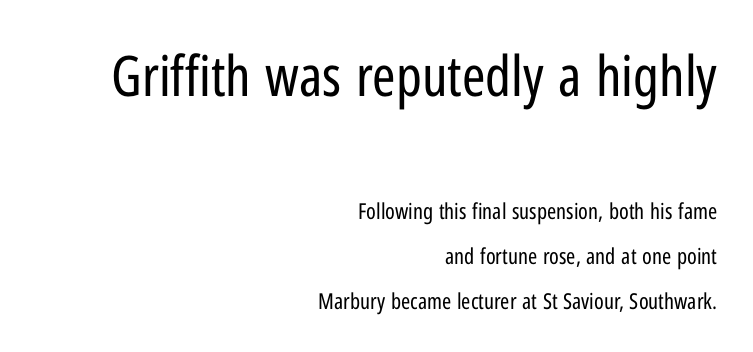
The image shows 56 px regular-weight, condensed sans-serif type, upright; set right-aligned, loose line spacing (2.04x), normal letter spacing, not underlined; the first (top) block is 2.55x larger; low stroke contrast and a medium x-height.
